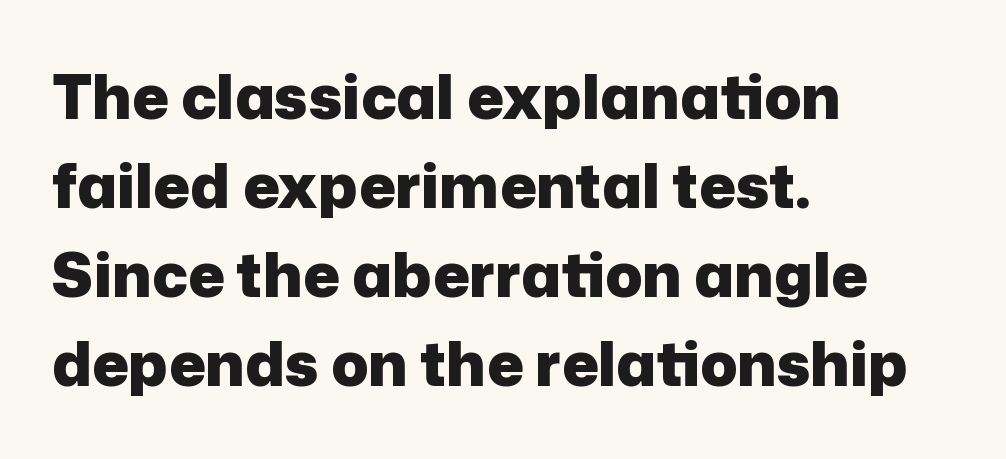
The image shows 61 px heavy sans-serif type, upright; set left-aligned, normal line spacing (1.46x), normal letter spacing, not underlined; low stroke contrast and a medium x-height.
